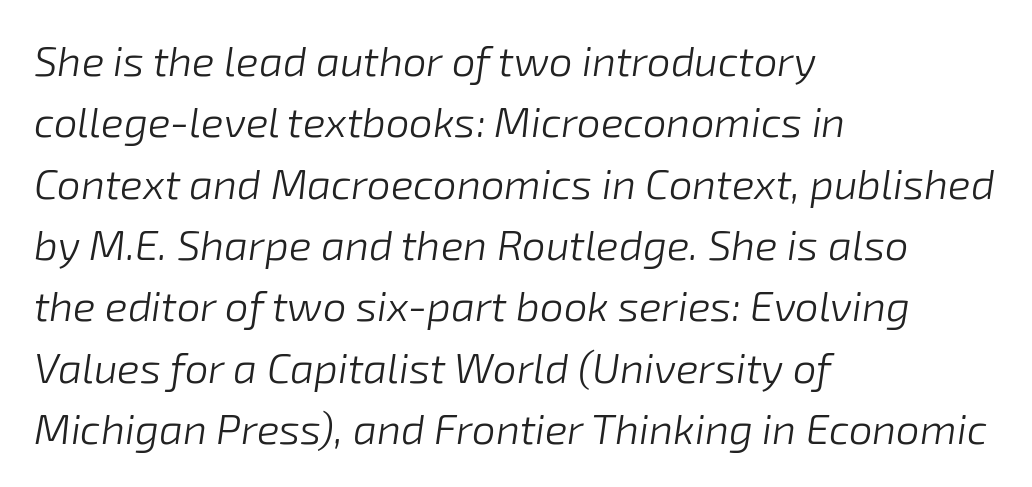
{"italic": "yes", "lean": "right", "slant_degrees": 8, "bold": "no", "weight": "light", "width": "normal", "stroke_contrast": "low", "x_height": "medium", "monospaced": "no", "underline": "no", "align": "left", "line_spacing": "normal", "line_spacing_ratio": 1.46, "letter_spacing": "normal", "letter_spacing_em": 0.0, "glyph_px": 42}
